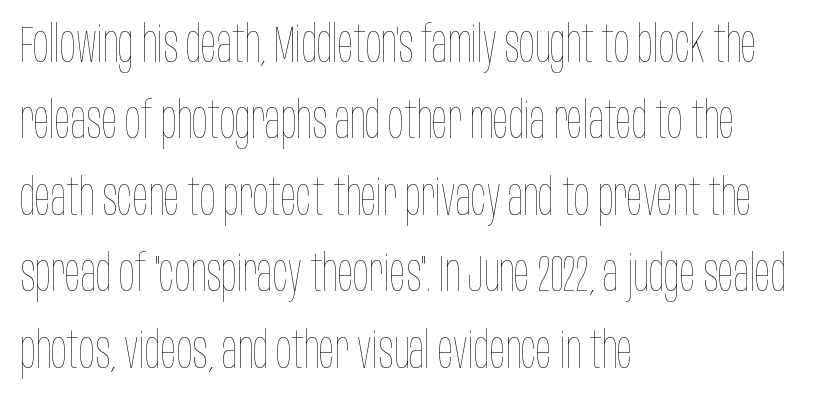
Reading down the column, the eye jumps a familiar distance to each next line. Words appear dense and cohesive because spacing is normal. Designer's note — italics off, roman on. Unmarked baselines from the first word to the last. The font is comparable to plain body text, perhaps lighter.
